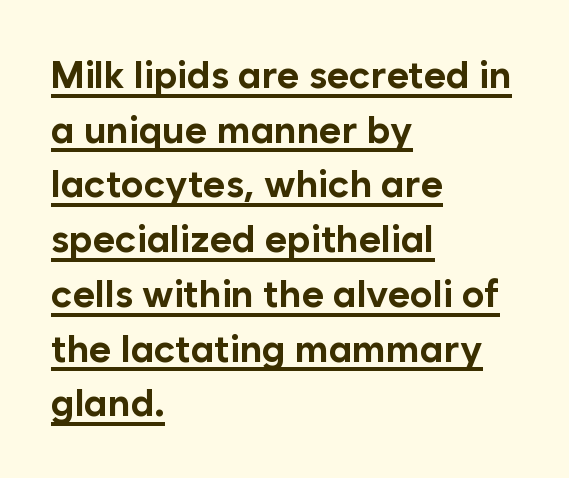
{"serif": "no", "italic": "no", "bold": "yes", "weight": "bold", "width": "normal", "stroke_contrast": "low", "x_height": "medium", "monospaced": "no", "underline": "yes", "align": "left", "line_spacing": "normal", "line_spacing_ratio": 1.44, "letter_spacing": "normal", "letter_spacing_em": 0.0, "glyph_px": 38}
